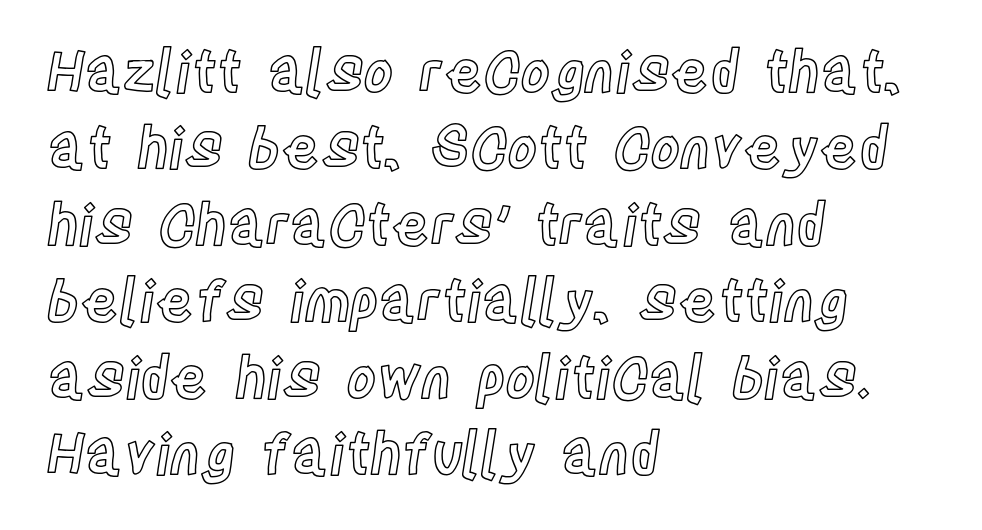
Each letter keeps its own natural width here, so spacing adapts to shape. How would I describe the line gaps? Plain and ordinary. Each row of text sits above clean, open space. The lines are quadded left.
